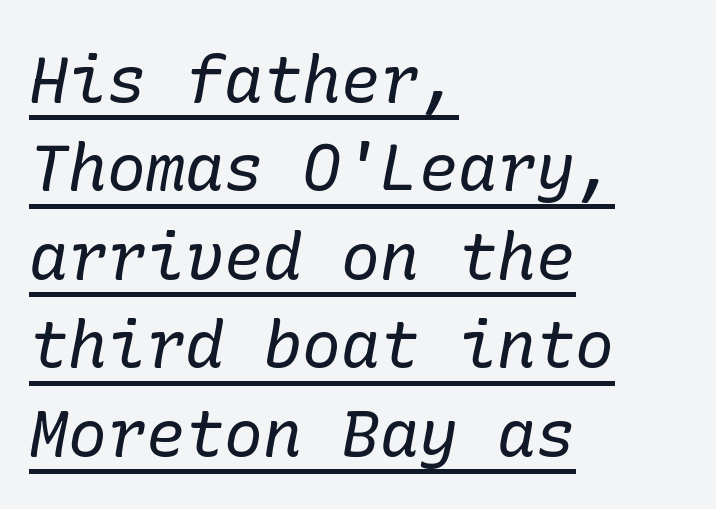
The image shows 65 px regular-weight type, italic (leaning right); set left-aligned, normal line spacing (1.36x), normal letter spacing, underlined; low stroke contrast and a medium x-height.
